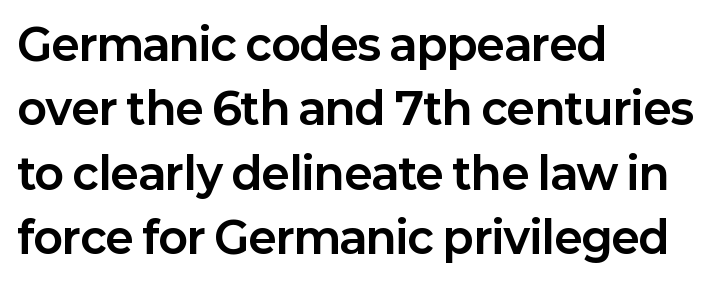
Q: Is the text bold? A: Yes.
Q: Is the text italic (slanted)? A: No, it is upright.
Q: Is the typeface a serif or a sans-serif typeface? A: Sans-serif.
Q: Is the text underlined? A: No.
Q: How is the paragraph aligned? A: Left-aligned.
Q: Is the spacing between letters normal or unusually wide? A: Normal.
Q: Is the spacing between lines tight, normal or loose? A: Normal.
Q: Width (condensed, normal, or wide)? A: Normal.
Q: Stroke contrast? A: Low.
Q: x-height? A: Medium.
Q: Monospaced? A: No.
